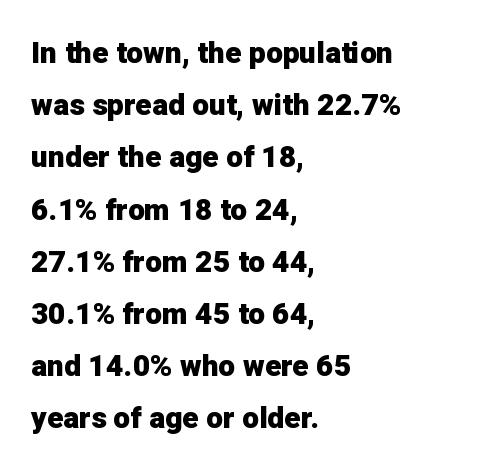
The image shows 30 px heavy sans-serif type, upright; set left-aligned, line spacing 1.74x, normal letter spacing, not underlined; low stroke contrast and a medium x-height.
